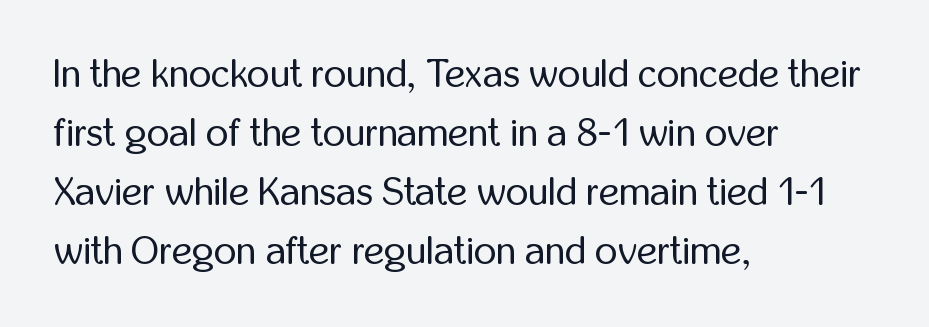
Every stem runs plumb, perpendicular to the baseline. Decoration check: the copy has no underline. Left-aligned paragraph, ragged on the right. The font family rendered here belongs to the sans-serif group. Proportional: the letters do not fall into vertical columns.
